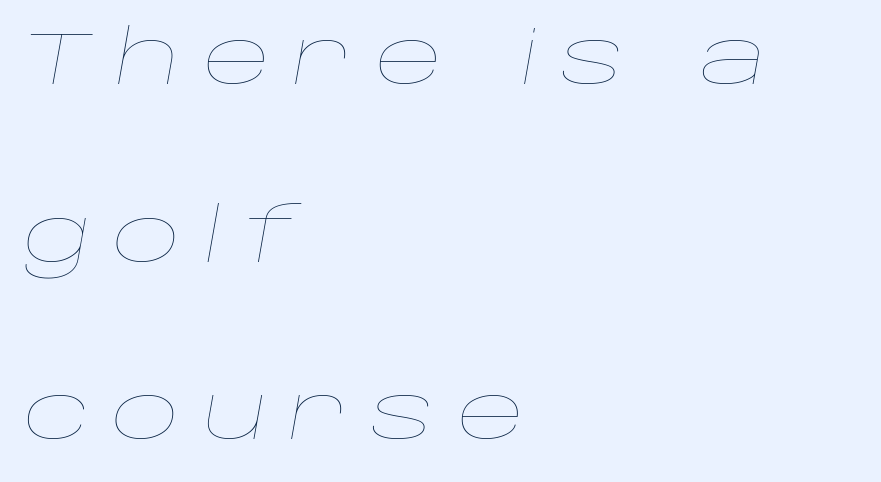
{"italic": "yes", "lean": "right", "slant_degrees": 10, "bold": "no", "weight": "thin", "width": "wide", "stroke_contrast": "low", "x_height": "large", "monospaced": "no", "underline": "no", "align": "left", "line_spacing": "loose", "line_spacing_ratio": 2.37, "letter_spacing": "wide", "letter_spacing_em": 0.28, "glyph_px": 75}
